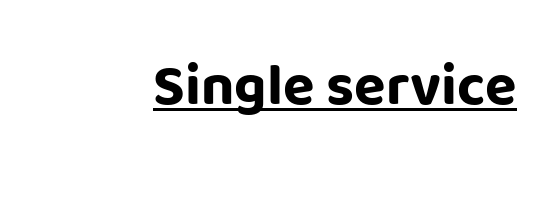
Grotesque or geometric, the face here clearly has no serifs. Spacing between characters is what you'd get straight out of the box. If you drew a line through each stem, it would be perfectly vertical. The face used here appears with an underline applied. The rendering uses natural spacing where letterforms have individual widths. Is the type bold? Yes — the strokes are clearly thick and heavy.
